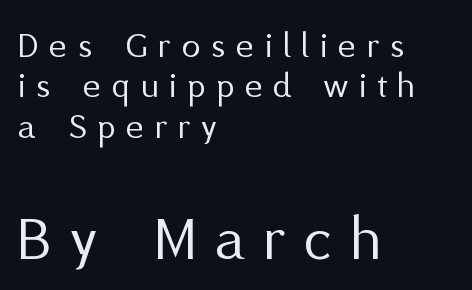
Q: Is the text bold? A: No.
Q: Is the text italic (slanted)? A: No, it is upright.
Q: Is the typeface a serif or a sans-serif typeface? A: Sans-serif.
Q: Is the text underlined? A: No.
Q: How is the paragraph aligned? A: Left-aligned.
Q: Is the spacing between letters normal or unusually wide? A: Unusually wide.
Q: Is the spacing between lines tight, normal or loose? A: Tight.
Q: Which block of text is set in a larger size, the first (top) or the second (bottom)? A: The second (bottom) one.
Q: Width (condensed, normal, or wide)? A: Normal.
Q: Stroke contrast? A: Medium.
Q: x-height? A: Medium.
Q: Monospaced? A: No.
